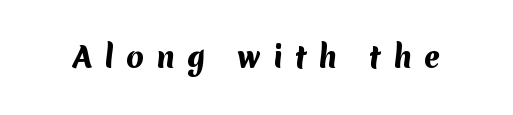
Q: Is the text bold? A: Yes.
Q: Is the typeface a serif or a sans-serif typeface? A: Sans-serif.
Q: Is the text underlined? A: No.
Q: Is the spacing between letters normal or unusually wide? A: Unusually wide.
Q: Width (condensed, normal, or wide)? A: Normal.
Q: Stroke contrast? A: Medium.
Q: x-height? A: Medium.
Q: Monospaced? A: No.
